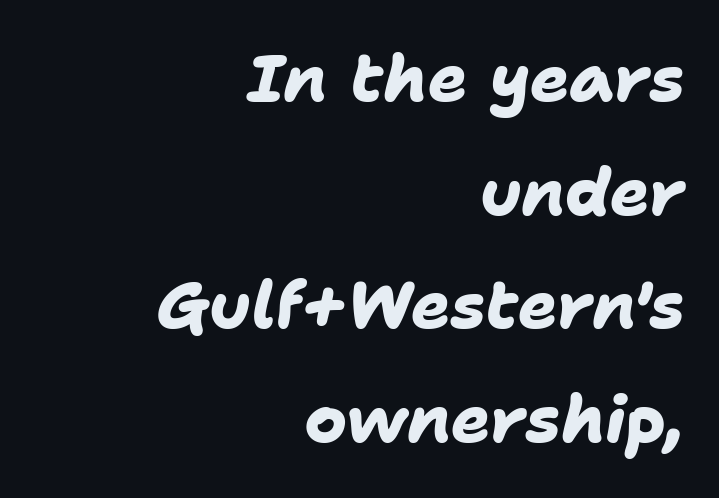
Underline: absent. How are the letters spaced? Ordinarily, with no added tracking. Do the characters align in a grid? No, the font is proportional. Nothing sits at the stroke ends, so this counts as sans-serif. I'd describe the lettering as bold — thick and assertive.
